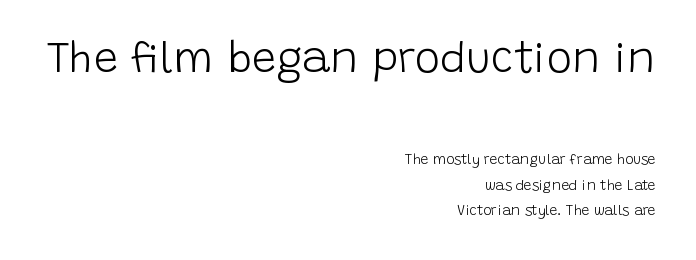
Each word holds together tightly as a unit, with standard inter-letter gaps. These lines are set flush right with a ragged left edge. Which of the two is more prominent by size? The first, at the top. Designer's note — italics off, roman on. Bare-footed words on every line. You can tell from the bare stems that sans-serif type was used.
